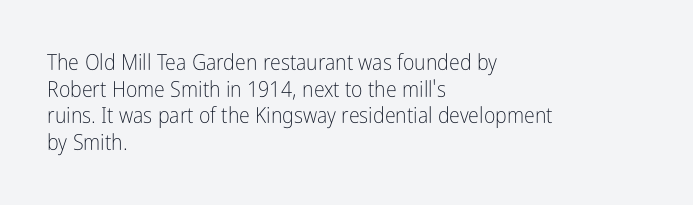
Q: Is the text bold? A: No.
Q: Is the text italic (slanted)? A: No, it is upright.
Q: Is the text underlined? A: No.
Q: How is the paragraph aligned? A: Left-aligned.
Q: Is the spacing between letters normal or unusually wide? A: Normal.
